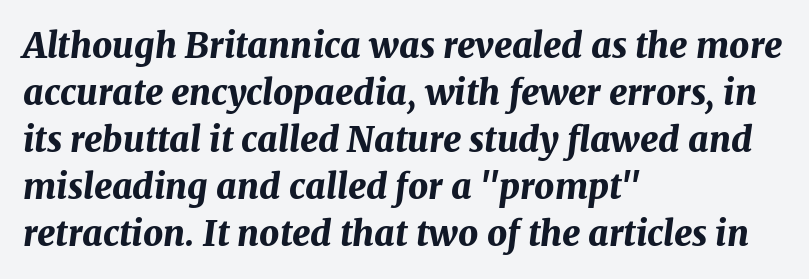
Tall strokes in this sample are angled rather than plumb. Lines of text with bare space underneath. The lines in this sample share a left origin and differ only in where they stop. Nothing unusual about the tracking: characters are spaced as the font intends. The rendering uses natural spacing where letterforms have individual widths. The designer left line spacing at the default.
